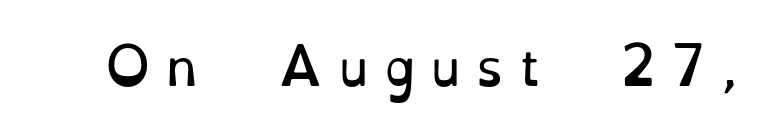
The image shows 49 px regular-weight type, upright; set unusually wide letter spacing (+0.32 em), not underlined; low stroke contrast and a small x-height.
